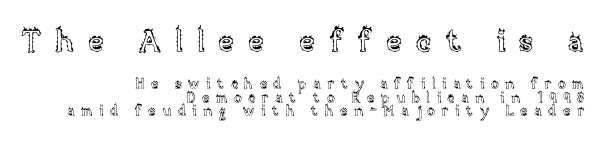
{"italic": "no", "width": "normal", "x_height": "large", "monospaced": "no", "underline": "no", "align": "right", "line_spacing": "tight", "line_spacing_ratio": 0.97, "letter_spacing": "wide", "letter_spacing_em": 0.46, "larger_block": "first", "size_ratio": 2.14, "glyph_px": 30}
